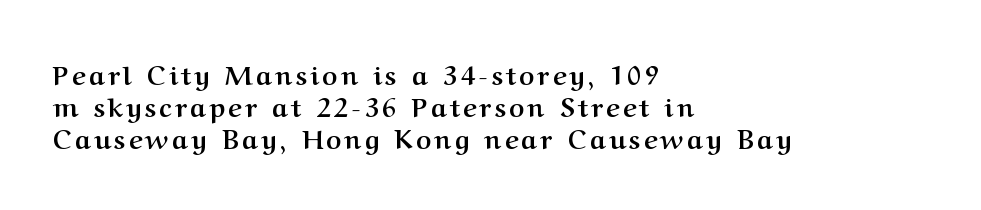
{"italic": "no", "bold": "yes", "underline": "no", "align": "left", "line_spacing_ratio": 1.24, "glyph_px": 26}
